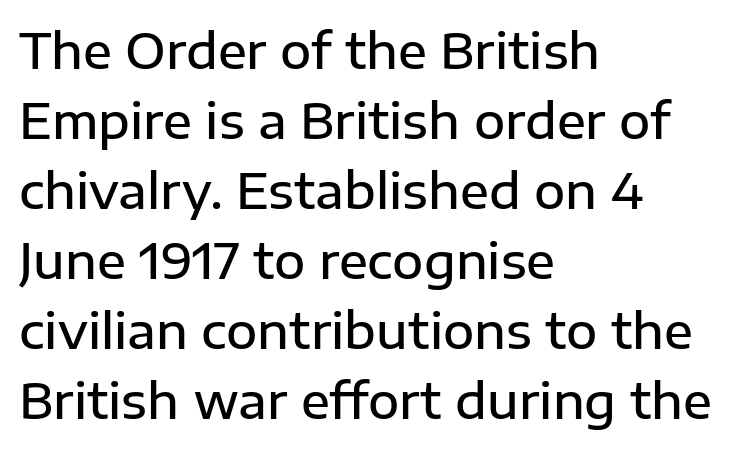
The image shows 48 px semibold sans-serif type, upright; set left-aligned, normal line spacing (1.46x), normal letter spacing, not underlined; low stroke contrast and a medium x-height.
